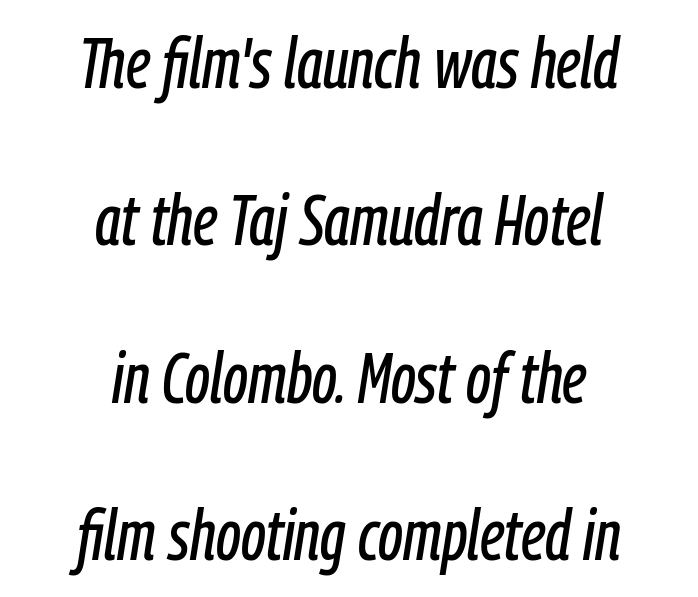
The image shows 70 px condensed type, italic (leaning right); set centered, loose line spacing (2.25x), normal letter spacing, not underlined; low stroke contrast and a medium x-height.
